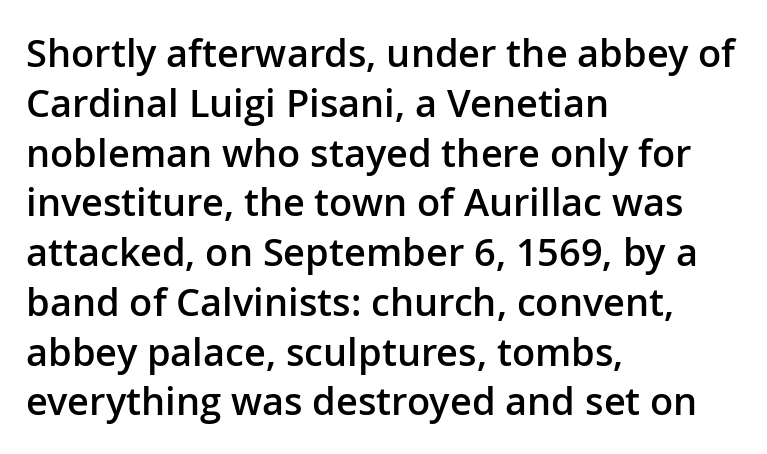
Q: Is the text bold? A: Semi-bold.
Q: Is the text italic (slanted)? A: No, it is upright.
Q: Is the typeface a serif or a sans-serif typeface? A: Sans-serif.
Q: Is the text underlined? A: No.
Q: How is the paragraph aligned? A: Left-aligned.
Q: Is the spacing between letters normal or unusually wide? A: Normal.
Q: Is the spacing between lines tight, normal or loose? A: Normal.
Q: Width (condensed, normal, or wide)? A: Normal.
Q: Stroke contrast? A: Low.
Q: x-height? A: Medium.
Q: Monospaced? A: No.
